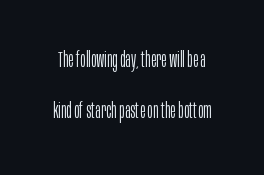
The image shows 21 px text type, upright; set loose line spacing (2.45x), normal letter spacing, not underlined.
